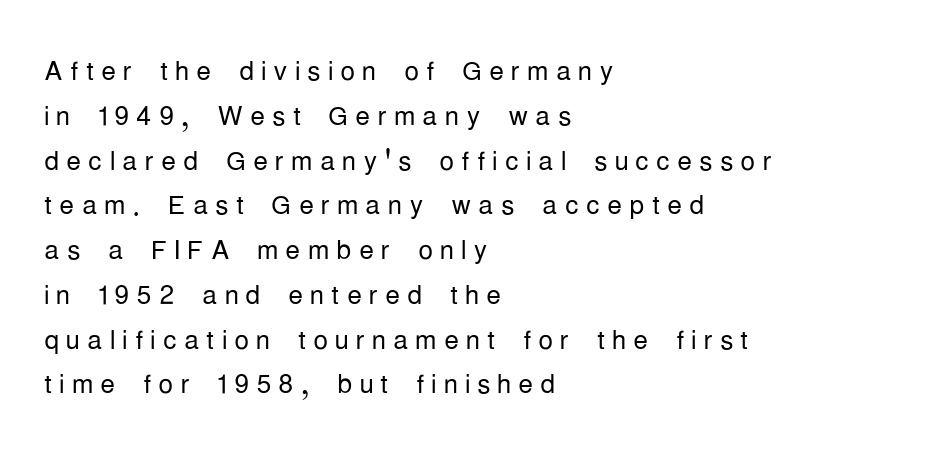
{"serif": "no", "italic": "no", "bold": "no", "weight": "light", "width": "condensed", "stroke_contrast": "low", "x_height": "medium", "monospaced": "no", "underline": "no", "align": "left", "line_spacing_ratio": 1.21, "glyph_px": 37}
